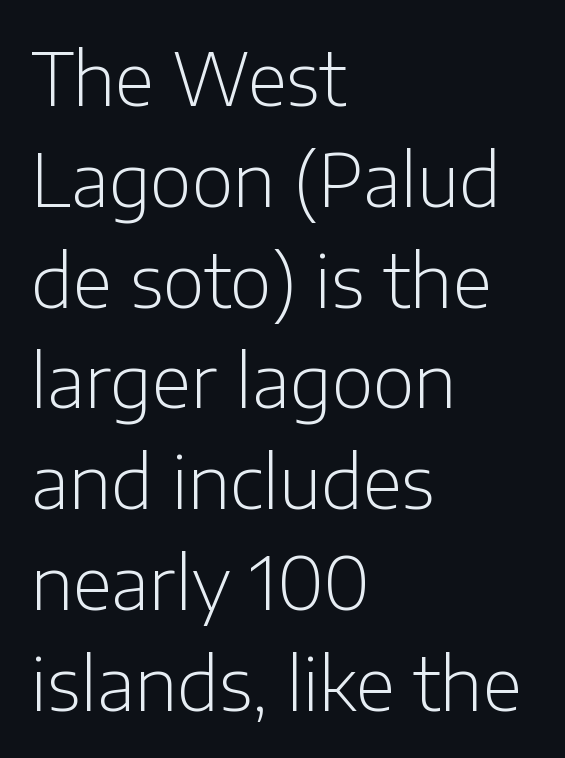
{"serif": "no", "italic": "no", "bold": "no", "weight": "light", "width": "normal", "stroke_contrast": "low", "x_height": "medium", "monospaced": "no", "underline": "no", "align": "left", "line_spacing": "normal", "line_spacing_ratio": 1.4, "letter_spacing": "normal", "letter_spacing_em": 0.0, "glyph_px": 72}
